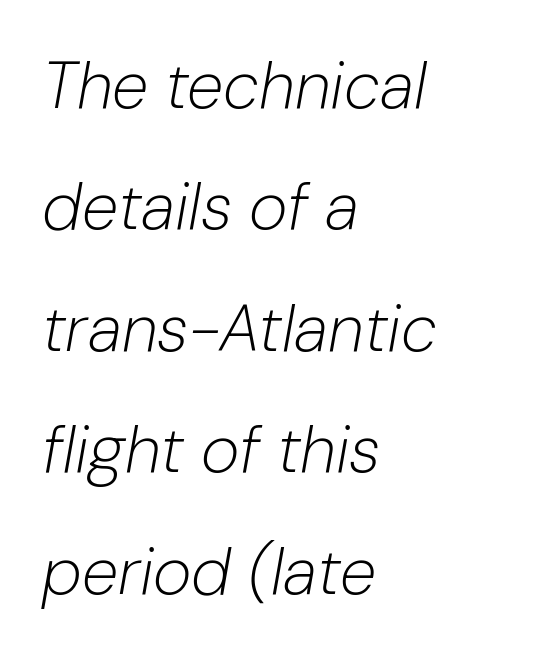
Standard letterfit; no display-style spreading of the glyphs. This sample has the flowing, uneven cadence of proportional lettering. Line beginnings align vertically; line endings do not. Weight: regular or lighter. This sample uses an oblique cut, with every glyph tilted off the vertical.
